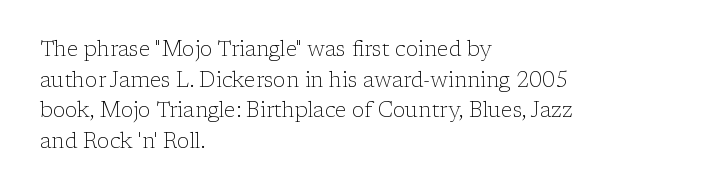
Q: Is the text bold? A: No.
Q: Is the text italic (slanted)? A: No, it is upright.
Q: Is the text underlined? A: No.
Q: How is the paragraph aligned? A: Left-aligned.
Q: Is the spacing between letters normal or unusually wide? A: Normal.
Q: Is the spacing between lines tight, normal or loose? A: Normal.
